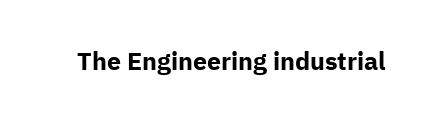
{"italic": "no", "bold": "yes", "underline": "no", "letter_spacing": "normal", "letter_spacing_em": 0.0, "glyph_px": 25}
